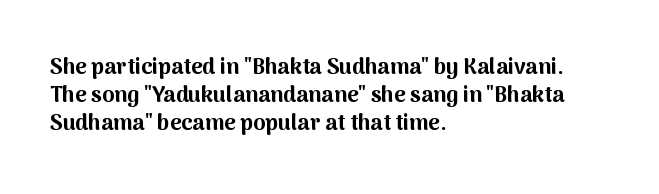
{"italic": "no", "bold": "yes", "underline": "no", "align": "left", "line_spacing": "normal", "line_spacing_ratio": 1.28, "letter_spacing": "normal", "letter_spacing_em": 0.0, "glyph_px": 22}
